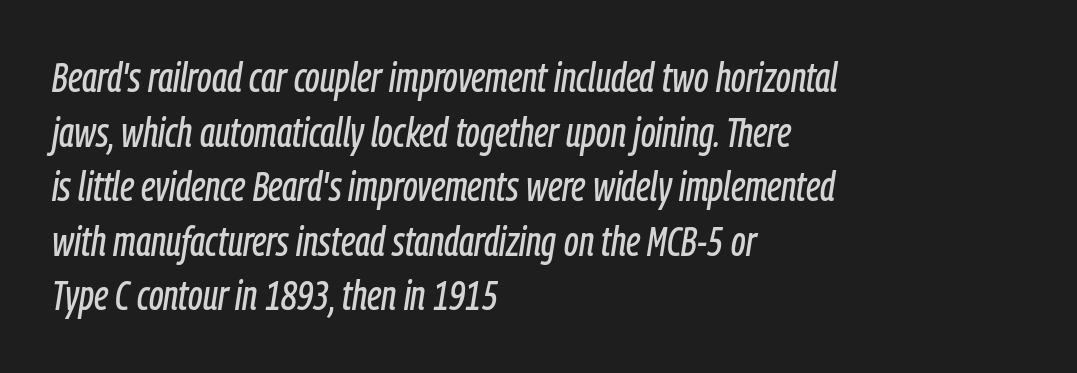
The image shows 41 px condensed type, italic (leaning right); set left-aligned, normal line spacing (1.33x), normal letter spacing, not underlined; low stroke contrast and a medium x-height.
